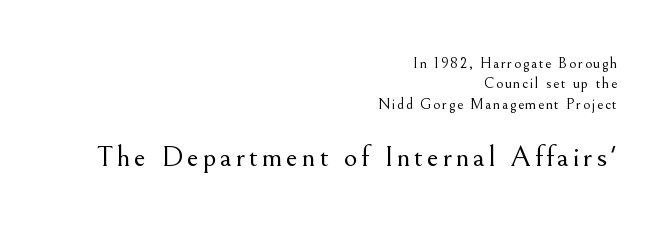
{"serif": "yes", "italic": "no", "bold": "no", "weight": "light", "width": "normal", "stroke_contrast": "medium", "x_height": "small", "monospaced": "no", "underline": "no", "align": "right", "line_spacing": "normal", "line_spacing_ratio": 1.36, "larger_block": "second", "size_ratio": 2.0, "glyph_px": 30}
